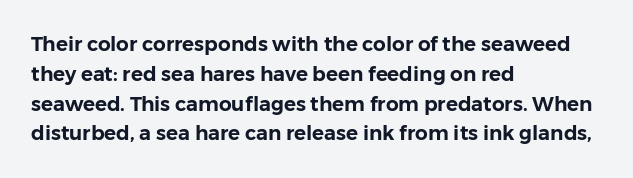
{"italic": "no", "underline": "no", "align": "left", "line_spacing": "normal", "line_spacing_ratio": 1.49, "letter_spacing": "normal", "letter_spacing_em": 0.0, "glyph_px": 20}
